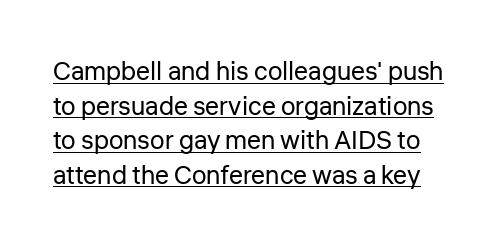
{"italic": "no", "bold": "no", "underline": "yes", "line_spacing": "normal", "line_spacing_ratio": 1.33, "letter_spacing": "normal", "letter_spacing_em": 0.0, "glyph_px": 26}
